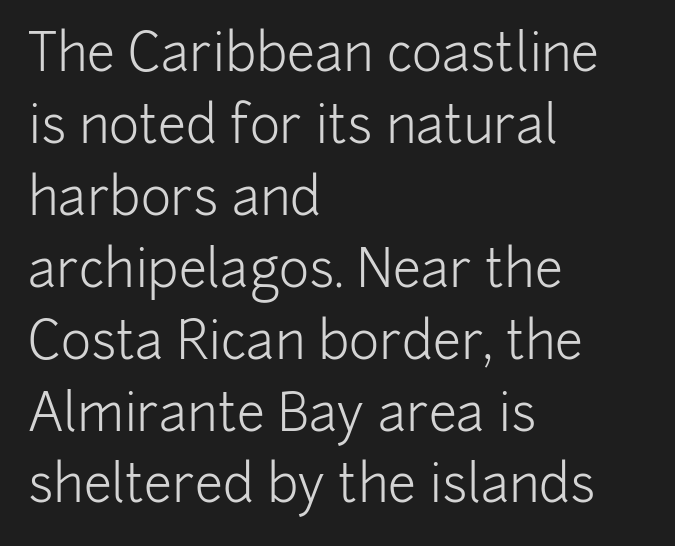
This is roman type, the default non-slanted kind. A typesetter would call this leading conventional body-copy spacing. Students, note that the glyphs here touch the page at normal intervals. The glyphs in this specimen are sans serif.
